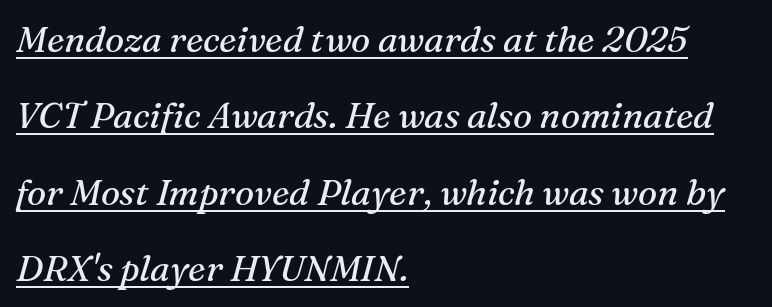
Observe the serifs anchoring each vertical stroke in this sample. How would I describe the line gaps? Wide and relaxed. A typesetter would call this proportional, since set widths differ per character. Students, note that the glyphs here touch the page at normal intervals.
